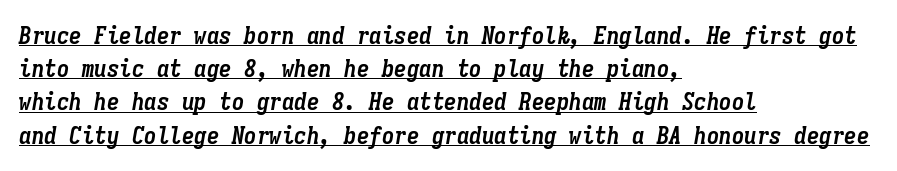
Nobody touched the tracking dial on this one. These lines were composed using italics. Regular leading. The lines in this sample share a left origin and differ only in where they stop. In terms of weight, the rendering is a true, heavy bold. Each line of the rendering has a horizontal stroke beneath the glyphs.
